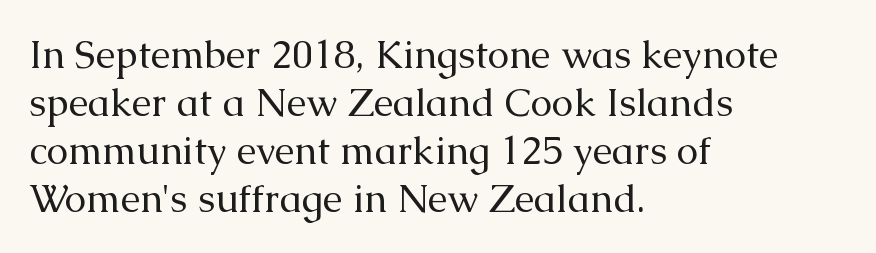
The image shows 39 px regular-weight serif type, upright; set left-aligned, line spacing 1.23x, normal letter spacing, not underlined; medium stroke contrast and a medium x-height.
